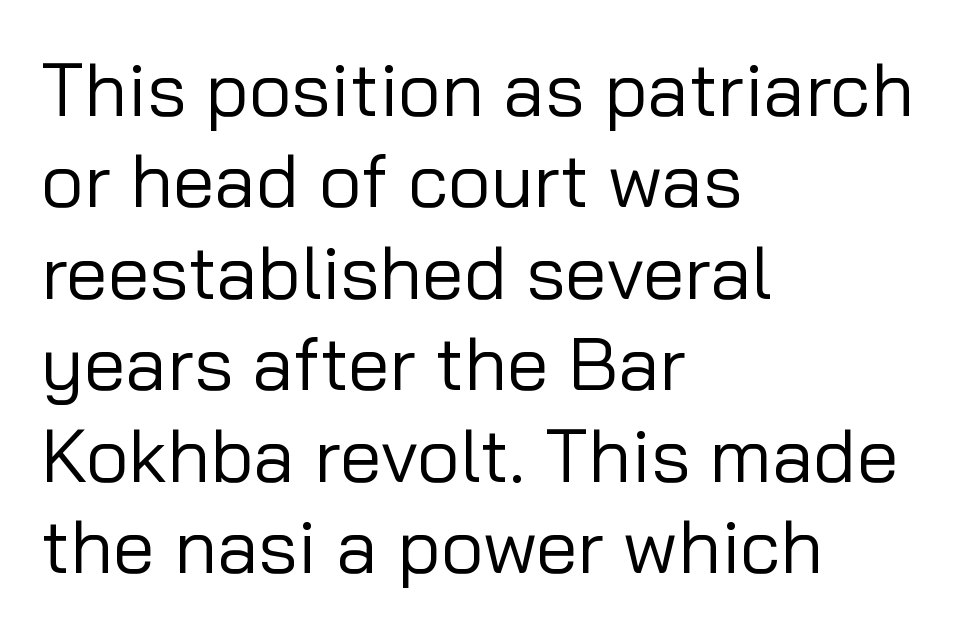
Q: Is the text bold? A: No.
Q: Is the text italic (slanted)? A: No, it is upright.
Q: Is the typeface a serif or a sans-serif typeface? A: Sans-serif.
Q: Is the text underlined? A: No.
Q: How is the paragraph aligned? A: Left-aligned.
Q: Is the spacing between letters normal or unusually wide? A: Normal.
Q: Width (condensed, normal, or wide)? A: Normal.
Q: Stroke contrast? A: Low.
Q: x-height? A: Medium.
Q: Monospaced? A: No.
